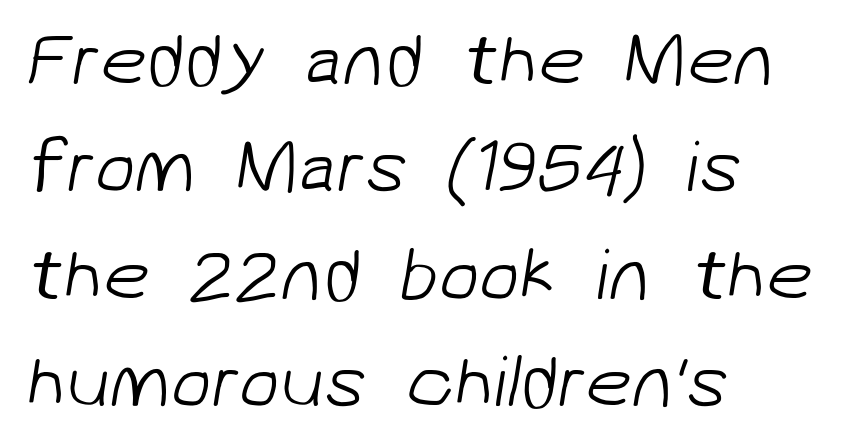
The image shows 74 px light sans-serif type; set left-aligned, normal line spacing (1.45x), normal letter spacing, not underlined; low stroke contrast and a medium x-height.
